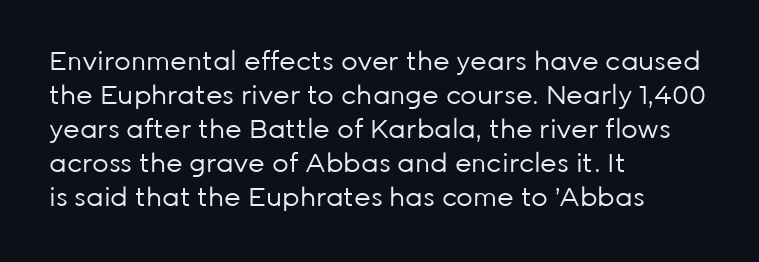
The image shows 26 px text type, upright; set left-aligned, normal line spacing (1.31x), normal letter spacing, not underlined.
